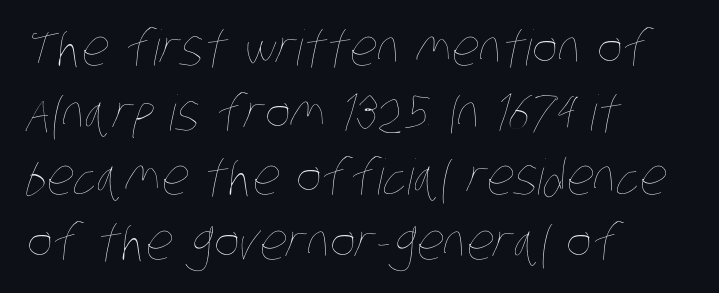
The image shows 49 px thin, condensed type; set left-aligned, normal line spacing (1.32x), normal letter spacing, not underlined; low stroke contrast and a large x-height.
